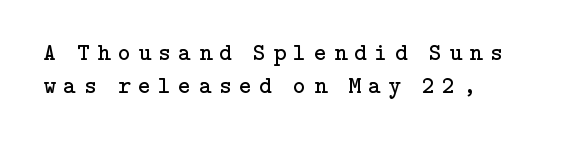
The font is comparable to plain body text, perhaps lighter. Words appear elongated and porous because spacing is wide. Posture: upright roman. These lines are set flush left with a ragged right edge. Decoration check: the copy has no underline. Normally led — the rows are evenly, conventionally spaced.
